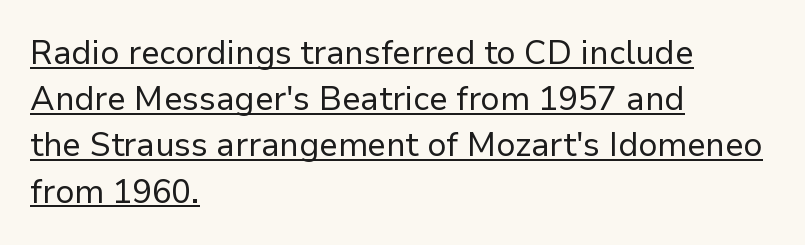
The image shows 33 px regular-weight sans-serif type, upright; set left-aligned, normal line spacing (1.4x), normal letter spacing, underlined; low stroke contrast and a medium x-height.
